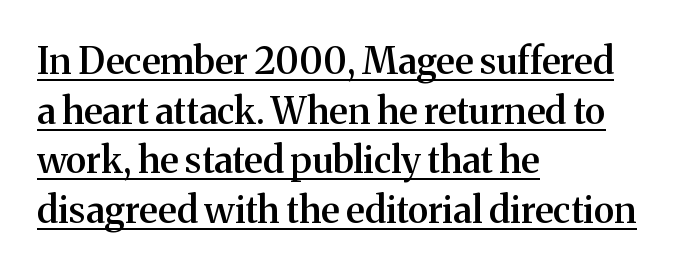
Q: Is the text bold? A: Semi-bold.
Q: Is the text italic (slanted)? A: No, it is upright.
Q: Is the typeface a serif or a sans-serif typeface? A: Serif.
Q: Is the text underlined? A: Yes.
Q: How is the paragraph aligned? A: Left-aligned.
Q: Is the spacing between letters normal or unusually wide? A: Normal.
Q: Is the spacing between lines tight, normal or loose? A: Normal.
Q: Width (condensed, normal, or wide)? A: Normal.
Q: Stroke contrast? A: Medium.
Q: x-height? A: Medium.
Q: Monospaced? A: No.
